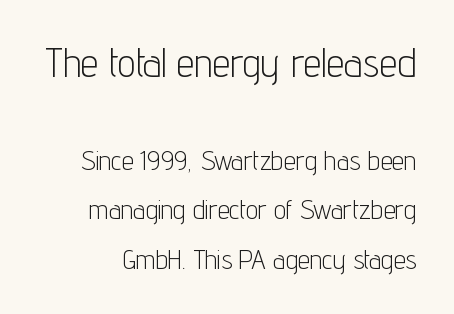
Compared with typical body copy, the letter spacing here is the same. Do the characters align in a grid? No, the font is proportional. Nothing heavy about these letters — not bold at all. Size hierarchy here favors the leading block over the trailing one.
